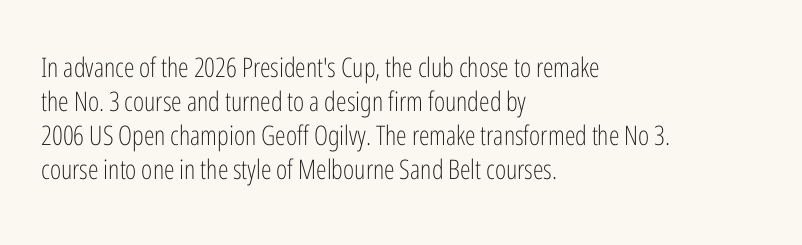
The image shows 27 px text type, upright; set left-aligned, normal line spacing (1.26x), normal letter spacing, not underlined.
